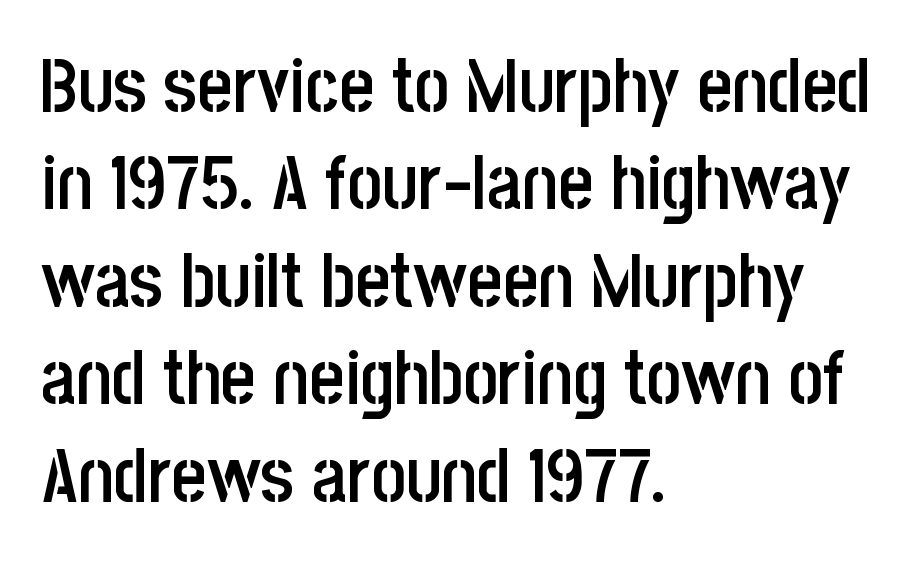
This rendering leaves character spacing at its baseline value. The text block is weighted toward the left margin, trailing off unevenly rightward. Weight: semibold (demi). Upright lettering throughout. A typesetter would call this proportional, since set widths differ per character. Is this a sans? Yes — the strokes have no serifs.
